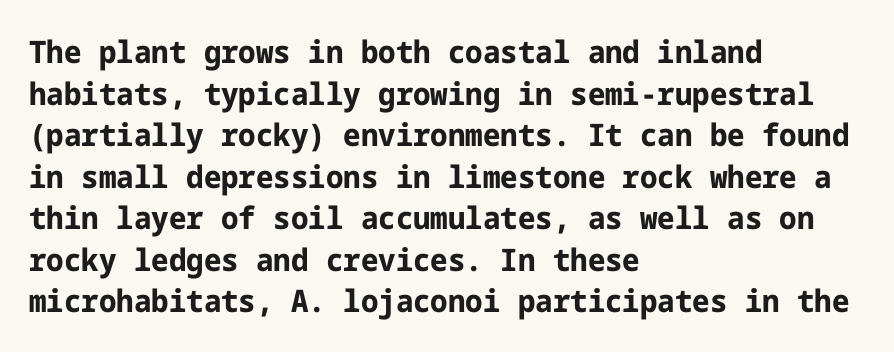
Posture: vertical. In terms of letterform style, serifs are entirely absent. All the whitespace from short lines collects on the right. Is there much room between lines? A standard amount, neither cramped nor airy.
